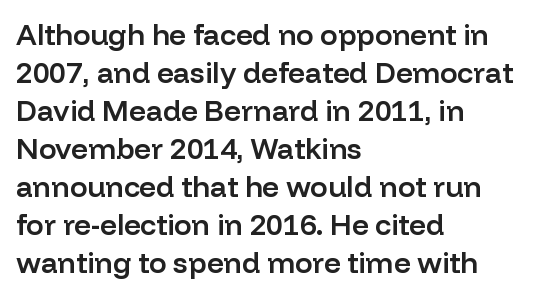
Reading down the column, the eye jumps a familiar distance to each next line. A typesetter would mark this as roman, not italic. If you drew a ruler down the left edge, every line would touch it. A sans-serif font was chosen for this passage. Honestly, the letter spacing is just normal — you wouldn't notice it. The gap between lines stays unmarked.
